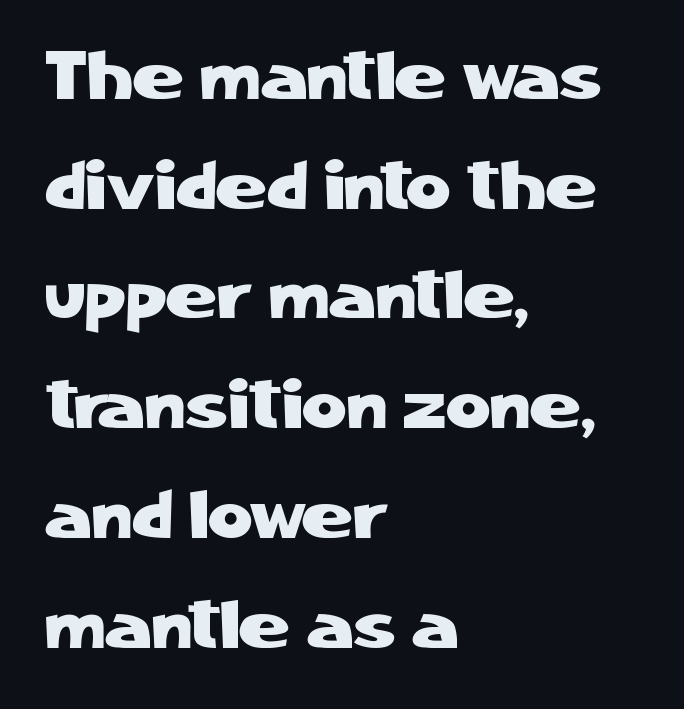
{"serif": "no", "italic": "no", "width": "normal", "stroke_contrast": "low", "x_height": "medium", "monospaced": "no", "underline": "no", "align": "left", "line_spacing": "normal", "line_spacing_ratio": 1.59, "letter_spacing": "normal", "letter_spacing_em": 0.0, "glyph_px": 69}
